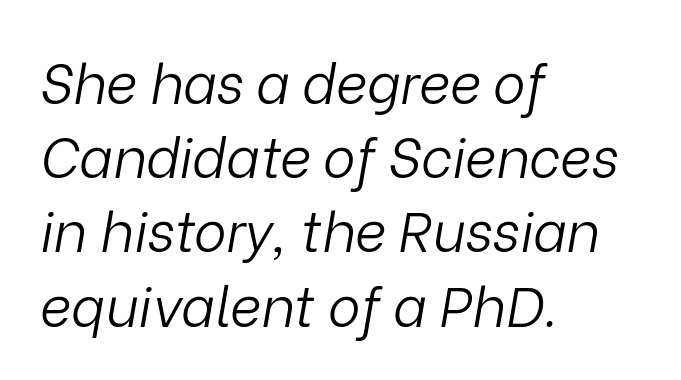
No chunkiness to these letters — they're not bold. Compared with typical paragraphs, the rows here are spaced about the same. It's the slanting kind of type. The words here are not underlined. Character widths vary here, with narrow letters taking less room than wide ones. Words appear dense and cohesive because spacing is normal.
